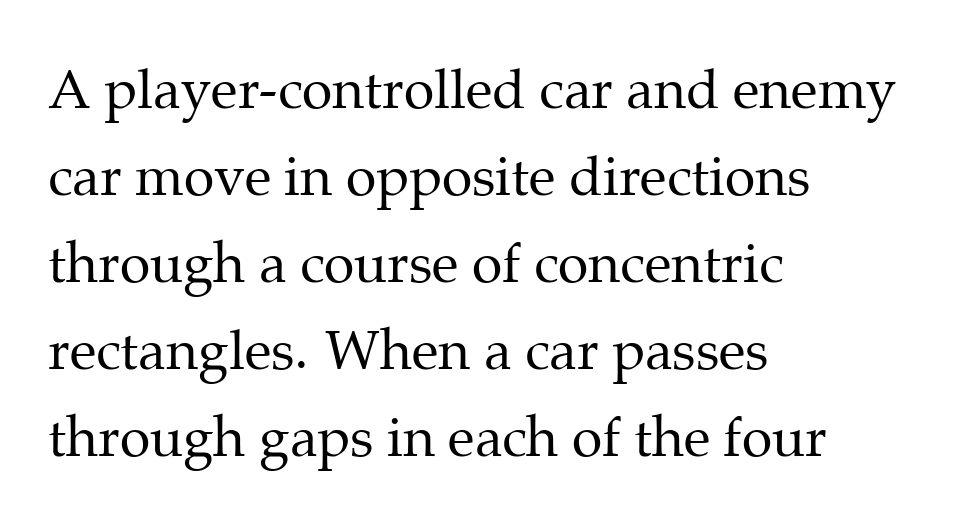
You could call the tracking neutral — neither tight nor loose. No italicization has been applied; the sample stays upright. Where is the straight margin? On the left. Beneath every word, the page is bare. What's the leading like? Ordinary, nothing unusual.
